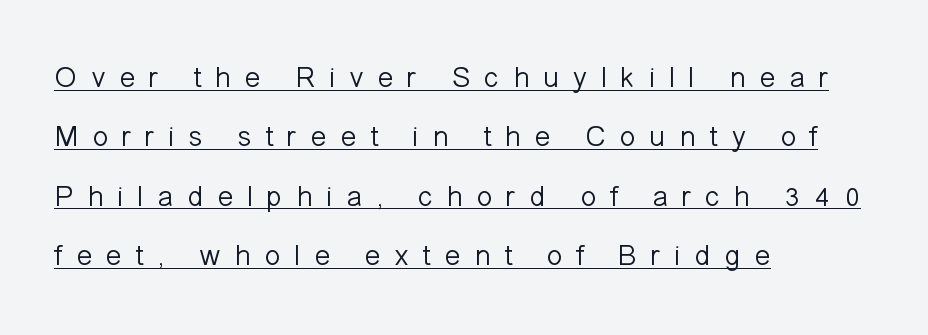
The image shows 30 px light sans-serif type, upright; set left-aligned, loose line spacing (1.98x), unusually wide letter spacing (+0.44 em), underlined; low stroke contrast and a medium x-height.
